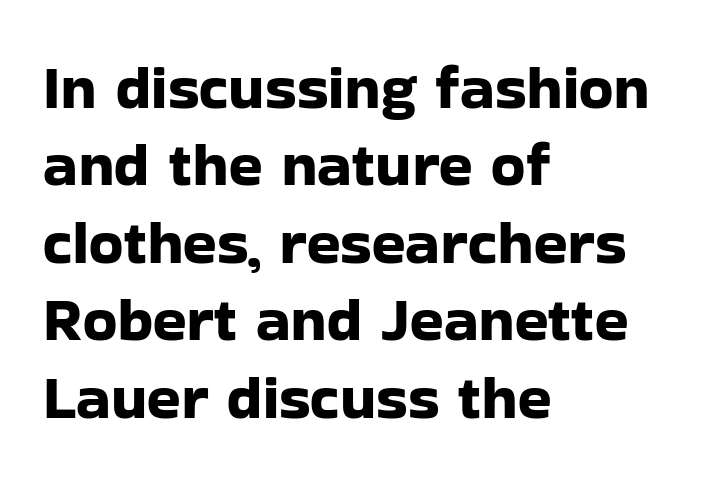
The specimen reads as upright at a glance. Letter spacing: default. What kind of face is this? One without serifs — a sans. Any mark beneath the type? The region is blank.
